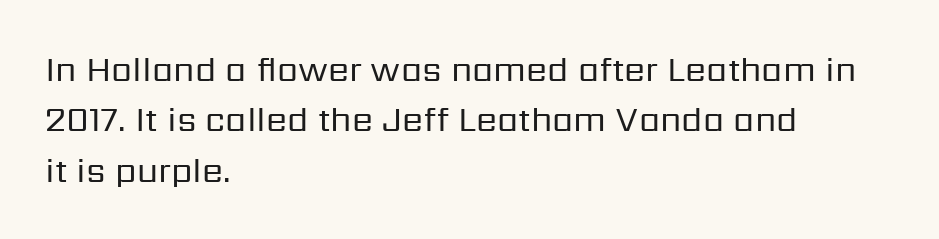
The image shows 34 px regular-weight sans-serif type, upright; set left-aligned, normal line spacing (1.48x), normal letter spacing, not underlined; low stroke contrast and a medium x-height.
